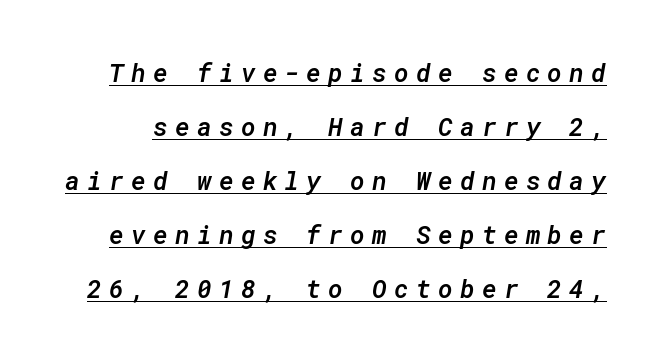
The image shows 25 px text type, italic (leaning right); set loose line spacing (2.16x), unusually wide letter spacing (+0.29 em), underlined.
